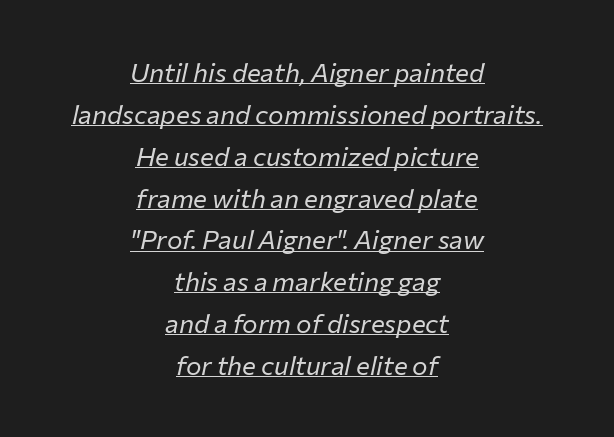
{"italic": "yes", "lean": "right", "slant_degrees": 12, "bold": "no", "underline": "yes", "align": "center", "line_spacing": "normal", "line_spacing_ratio": 1.61, "letter_spacing": "normal", "letter_spacing_em": 0.0, "glyph_px": 26}
